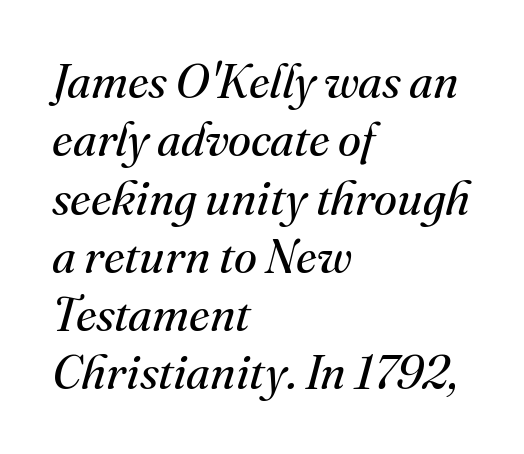
{"serif": "yes", "italic": "yes", "lean": "right", "slant_degrees": 16, "bold": "no", "weight": "regular", "width": "normal", "stroke_contrast": "medium", "x_height": "small", "monospaced": "no", "underline": "no", "align": "left", "line_spacing_ratio": 1.24, "letter_spacing": "normal", "letter_spacing_em": 0.0, "glyph_px": 47}
